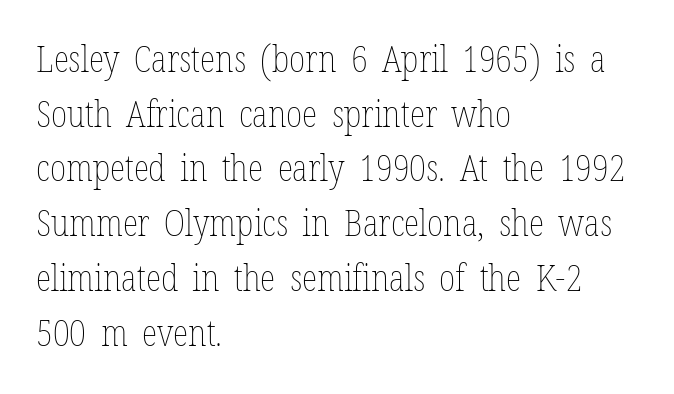
The image shows 36 px thin, condensed type, upright; set left-aligned, normal line spacing (1.52x), normal letter spacing, not underlined; low stroke contrast and a medium x-height.
